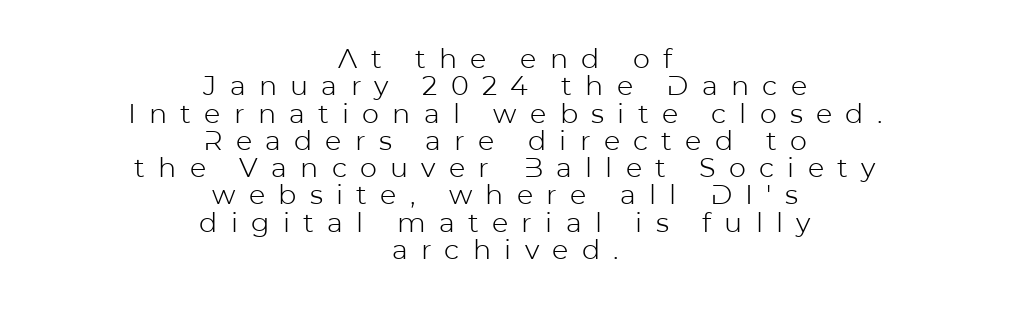
The gap between lines stays unmarked. No extra ink here — the face is not bold. The horizontal fit of the characters is loose and conspicuously gappy. A typesetter would mark this as roman, not italic. The space between consecutive lines is stingy. One-word summary of the alignment: center.
